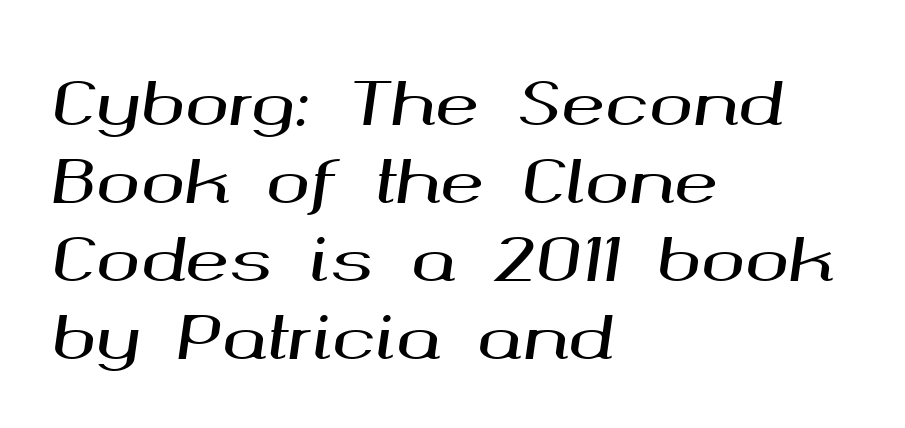
Type without underlining. Yep, that's italic — everything's leaning. Inter-character spacing is left at the font's built-in metrics. The rendering anchors every line to the left-hand side.
